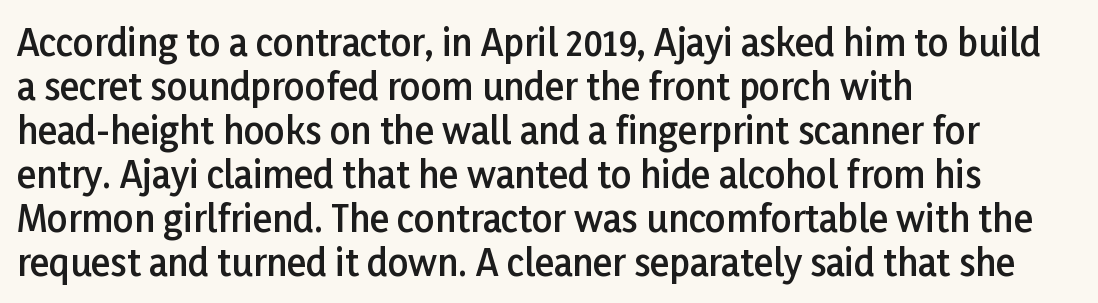
Q: Is the text bold? A: Semi-bold.
Q: Is the text italic (slanted)? A: No, it is upright.
Q: Is the typeface a serif or a sans-serif typeface? A: Sans-serif.
Q: Is the text underlined? A: No.
Q: How is the paragraph aligned? A: Left-aligned.
Q: Is the spacing between letters normal or unusually wide? A: Normal.
Q: Width (condensed, normal, or wide)? A: Normal.
Q: Stroke contrast? A: Low.
Q: x-height? A: Medium.
Q: Monospaced? A: No.
